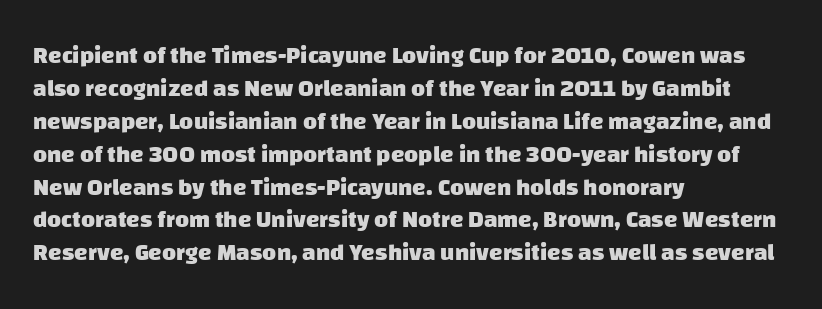
Short note: letters normally spaced. Interline gaps are of average width in this sample. Weight check: bold — yes, fully. Descenders are the only things crossing below the line.
